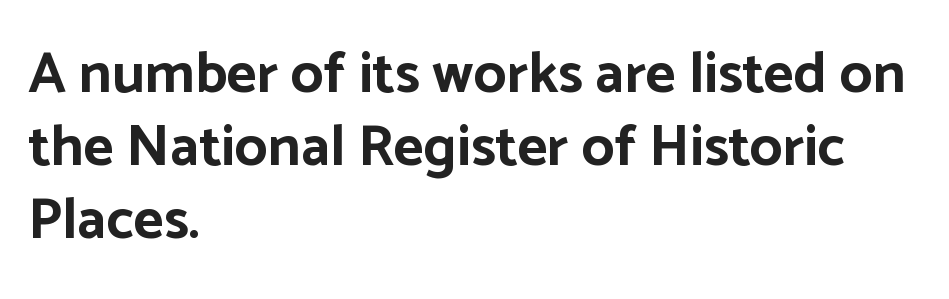
{"serif": "no", "italic": "no", "bold": "yes", "weight": "bold", "width": "normal", "stroke_contrast": "low", "x_height": "medium", "monospaced": "no", "underline": "no", "align": "left", "line_spacing": "normal", "line_spacing_ratio": 1.26, "letter_spacing": "normal", "letter_spacing_em": 0.0, "glyph_px": 58}
